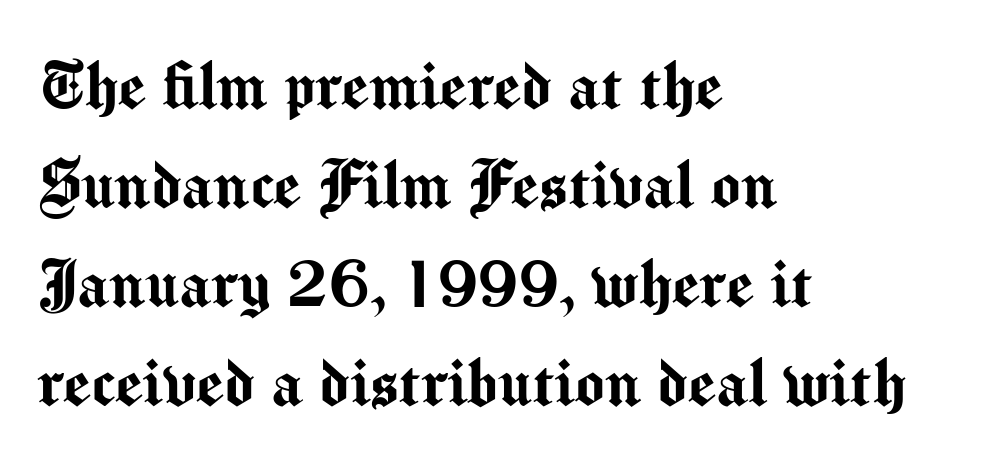
A typesetter would call this leading conventional body-copy spacing. Check under the words: just untouched page. Honestly, the letter spacing is just normal — you wouldn't notice it. Style check: upright.
